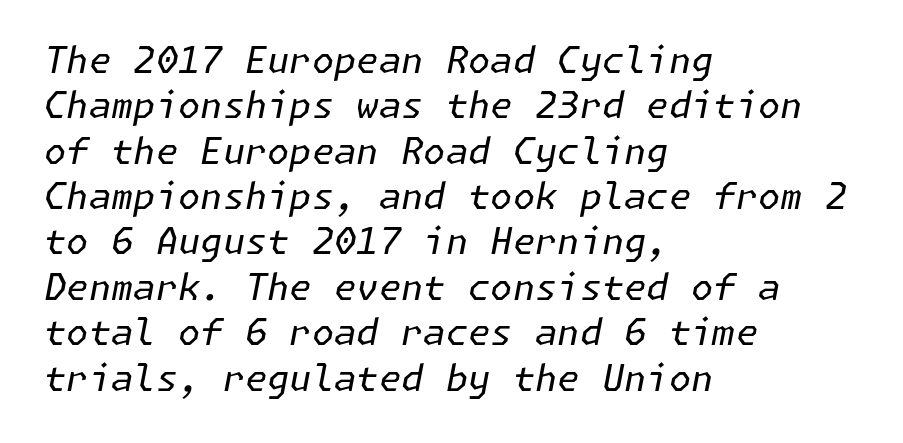
{"italic": "yes", "lean": "right", "slant_degrees": 11, "bold": "no", "weight": "regular", "width": "normal", "stroke_contrast": "low", "x_height": "medium", "underline": "no", "align": "left", "line_spacing": "normal", "line_spacing_ratio": 1.26, "letter_spacing": "normal", "letter_spacing_em": 0.0, "glyph_px": 36}
